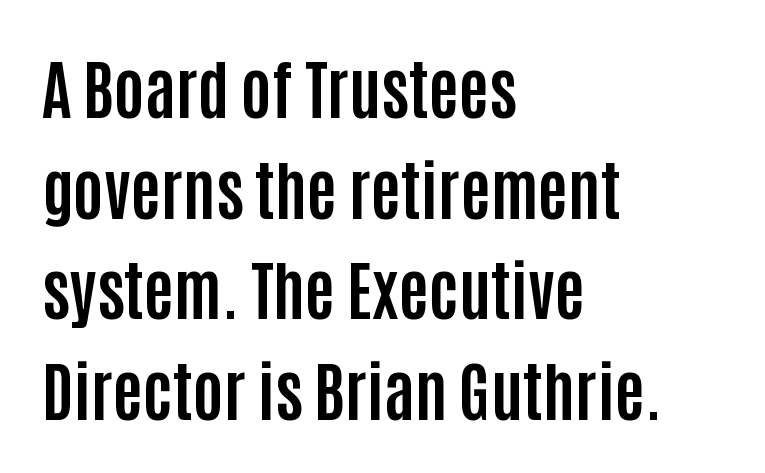
Q: Is the text bold? A: Yes.
Q: Is the text italic (slanted)? A: No, it is upright.
Q: Is the typeface a serif or a sans-serif typeface? A: Sans-serif.
Q: Is the text underlined? A: No.
Q: How is the paragraph aligned? A: Left-aligned.
Q: Is the spacing between letters normal or unusually wide? A: Normal.
Q: Is the spacing between lines tight, normal or loose? A: Normal.
Q: Width (condensed, normal, or wide)? A: Condensed.
Q: Stroke contrast? A: Low.
Q: x-height? A: Large.
Q: Monospaced? A: No.
